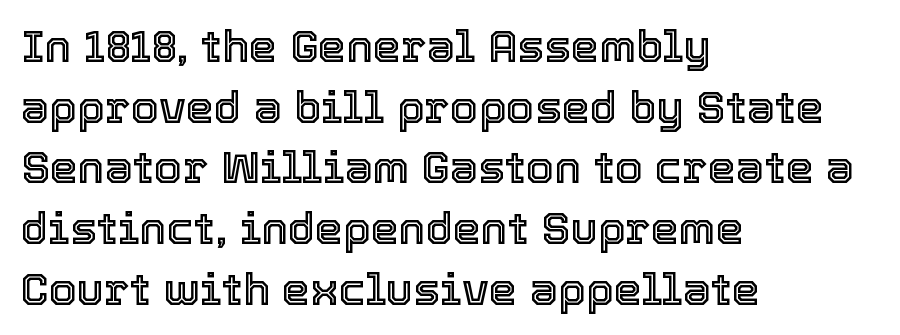
Reading down the column, the eye jumps a familiar distance to each next line. Leftover space on each line is placed entirely after the last word. The gaps between neighbouring characters are ordinary and unremarkable. Designer's note — italics off, roman on. This sample has the flowing, uneven cadence of proportional lettering.
